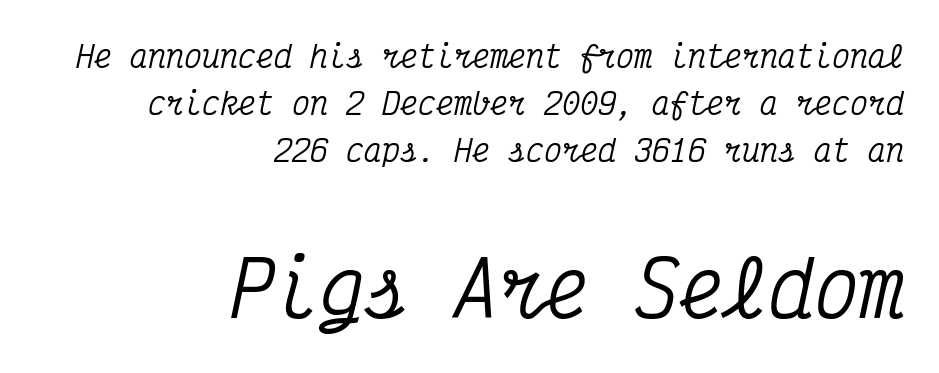
Q: Is the text italic (slanted)? A: Yes, it leans right by about 12 degrees.
Q: Is the typeface a serif or a sans-serif typeface? A: Serif.
Q: Is the text underlined? A: No.
Q: How is the paragraph aligned? A: Right-aligned.
Q: Is the spacing between letters normal or unusually wide? A: Normal.
Q: Is the spacing between lines tight, normal or loose? A: Normal.
Q: Which block of text is set in a larger size, the first (top) or the second (bottom)? A: The second (bottom) one.
Q: Width (condensed, normal, or wide)? A: Condensed.
Q: Stroke contrast? A: Medium.
Q: x-height? A: Medium.
Q: Monospaced? A: Yes.
